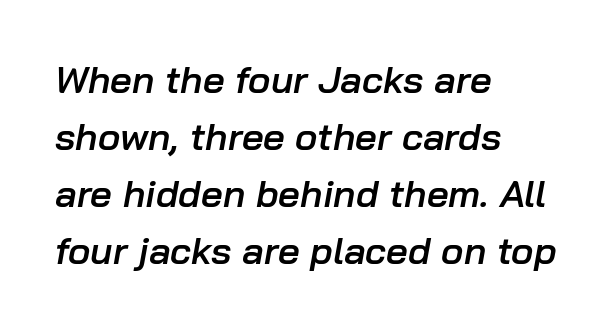
The letterforms sit shoulder to shoulder at normal distance. A student would call this left alignment; a typographer would say flush left, rag right. Yep, that's italic — everything's leaning. Proportional: the letters do not fall into vertical columns. Horizontal bands of white between lines are of average thickness. Descenders are the only things crossing below the line.
